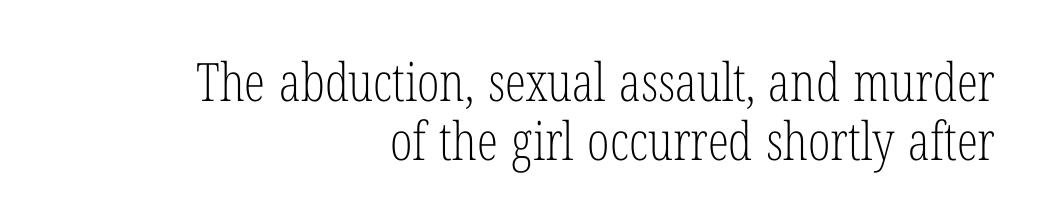
The image shows 53 px light, condensed serif type, upright; set right-aligned, tight line spacing (1.12x), normal letter spacing, not underlined; low stroke contrast and a medium x-height.
